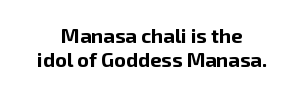
Q: Is the text bold? A: Yes.
Q: Is the text italic (slanted)? A: No, it is upright.
Q: Is the text underlined? A: No.
Q: How is the paragraph aligned? A: Centered.
Q: Is the spacing between letters normal or unusually wide? A: Normal.
